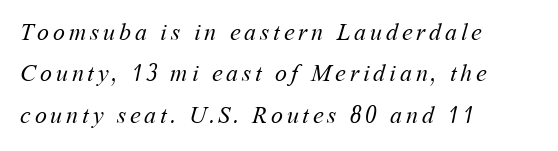
Q: Is the text bold? A: No.
Q: Is the text underlined? A: No.
Q: How is the paragraph aligned? A: Left-aligned.
